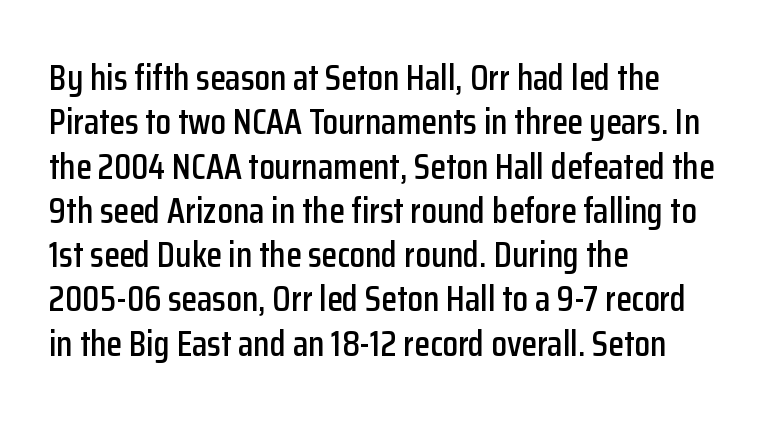
Q: Is the text italic (slanted)? A: No, it is upright.
Q: Is the typeface a serif or a sans-serif typeface? A: Sans-serif.
Q: Is the text underlined? A: No.
Q: How is the paragraph aligned? A: Left-aligned.
Q: Is the spacing between letters normal or unusually wide? A: Normal.
Q: Width (condensed, normal, or wide)? A: Condensed.
Q: Stroke contrast? A: Low.
Q: x-height? A: Medium.
Q: Monospaced? A: No.
